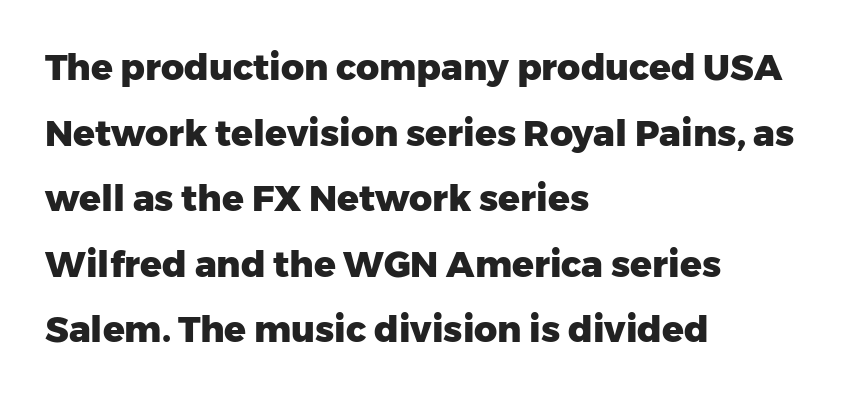
The rag falls on the right side of this text block. A typesetter would mark this as roman, not italic. Between one letter and the next there's only the usual sliver of space. Varying glyph widths throughout — classic text-font behaviour.
